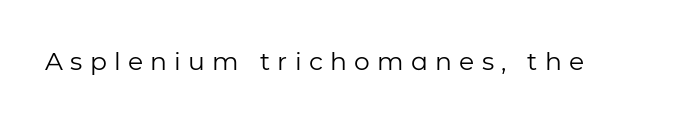
{"italic": "no", "bold": "no", "underline": "no", "letter_spacing": "wide", "letter_spacing_em": 0.29, "glyph_px": 25}
